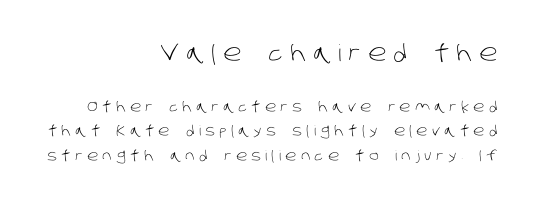
The image shows 23 px text type; set right-aligned, line spacing 1.73x, unusually wide letter spacing (+0.32 em), not underlined; the first (top) block is 1.64x larger.
